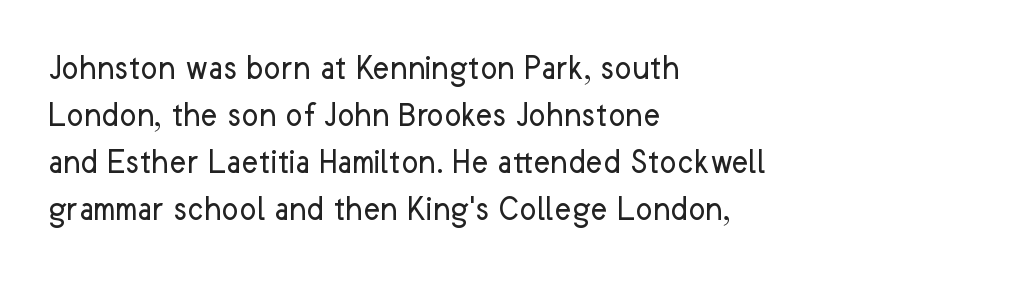
What stands out about the letter spacing? Nothing — it is the standard amount. This rendering features lettering with no underline. Regarding serifs, this sample does without them. Spacing verdict: proportional, widths tailored to each character. Do the letters lean? They stand straight.
